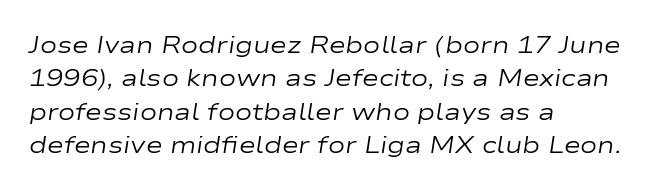
Q: Is the text bold? A: No.
Q: Is the text italic (slanted)? A: Yes, it leans right by about 9 degrees.
Q: Is the text underlined? A: No.
Q: How is the paragraph aligned? A: Left-aligned.
Q: Is the spacing between letters normal or unusually wide? A: Normal.
Q: Is the spacing between lines tight, normal or loose? A: Normal.
